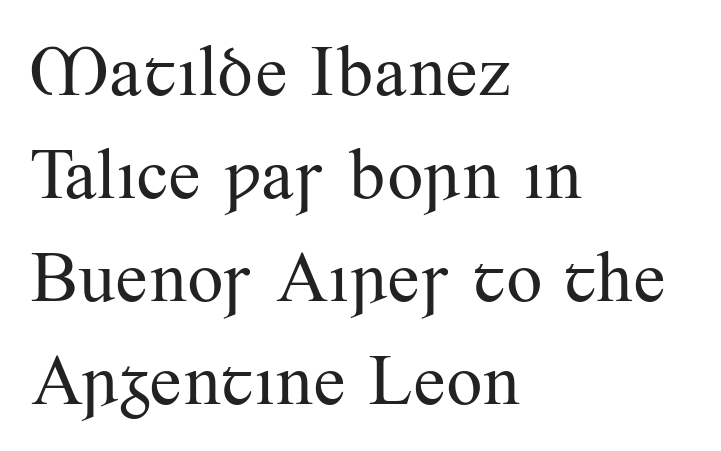
Q: Is the text bold? A: No.
Q: Is the text italic (slanted)? A: No, it is upright.
Q: Is the typeface a serif or a sans-serif typeface? A: Serif.
Q: Is the text underlined? A: No.
Q: How is the paragraph aligned? A: Left-aligned.
Q: Is the spacing between letters normal or unusually wide? A: Normal.
Q: Is the spacing between lines tight, normal or loose? A: Normal.
Q: Width (condensed, normal, or wide)? A: Normal.
Q: Stroke contrast? A: Medium.
Q: x-height? A: Small.
Q: Monospaced? A: No.
